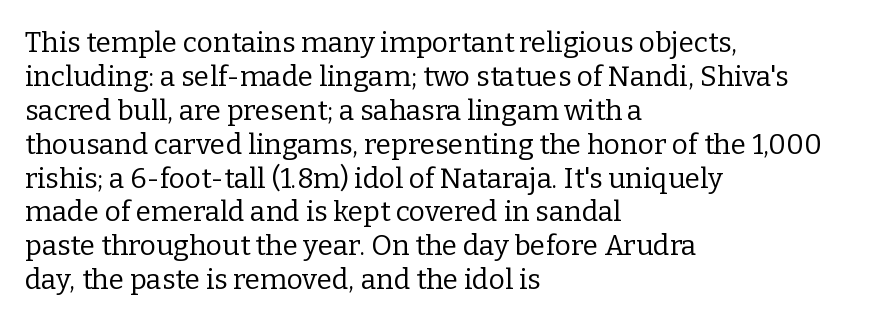
These lines stack with their left ends in a neat column. Does extra space separate the letters? No, they use regular spacing. To sum up the face: it has serifs. This is roman type, the default non-slanted kind. The font is comparable to plain body text, perhaps lighter. The rendering uses natural spacing where letterforms have individual widths.
